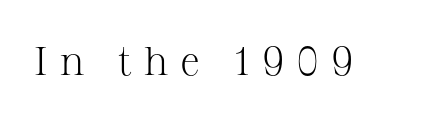
Short note: letters widely spaced. Proportional: the letters do not fall into vertical columns. The passage shown is not underscored anywhere. Font category for this specimen: serif. You can tell it's not italic because the verticals are truly vertical. Is the stroke heavy? The answer is a plain regular-or-lighter.
